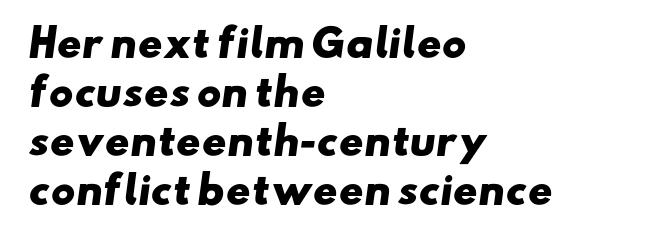
{"serif": "no", "bold": "yes", "weight": "heavy", "width": "wide", "stroke_contrast": "low", "x_height": "small", "monospaced": "no", "underline": "no", "align": "left", "line_spacing": "normal", "line_spacing_ratio": 1.32, "letter_spacing": "normal", "letter_spacing_em": 0.0, "glyph_px": 37}
